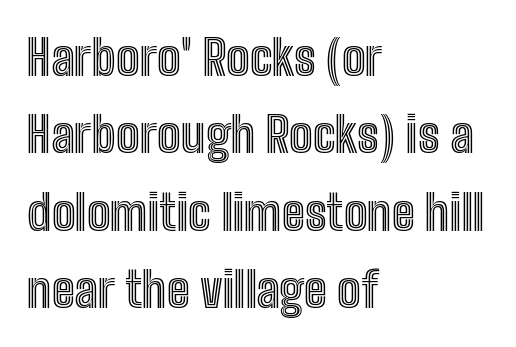
{"italic": "no", "width": "condensed", "x_height": "medium", "monospaced": "no", "underline": "no", "align": "left", "line_spacing": "normal", "line_spacing_ratio": 1.58, "letter_spacing": "normal", "letter_spacing_em": 0.0, "glyph_px": 49}
